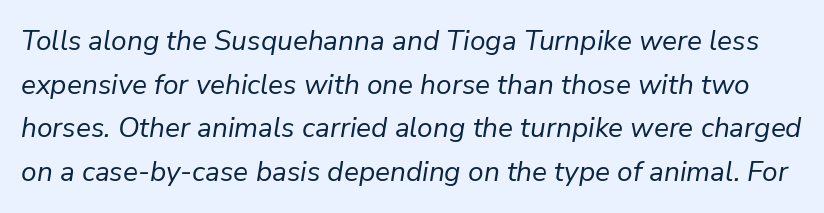
The passage shown stacks its lines at a standard gap. An italicized treatment has been applied to the whole sample. Bare-footed words on every line. Is this a fixed-width face? No — the glyphs have proportional, varying widths. Counters stay open thanks to moderate or lighter strokes.
